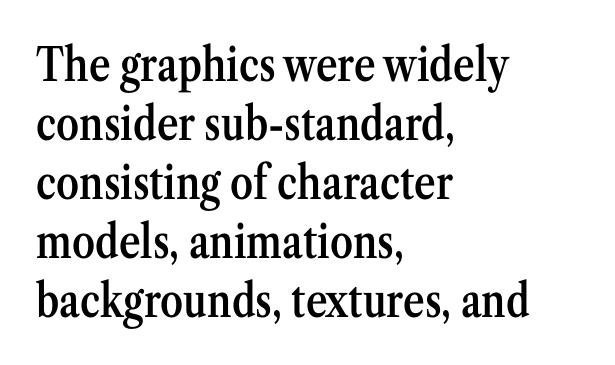
Little horizontal feet cap the strokes, marking this as serif type. Interline gaps are of average width in this sample. A typesetter would call this proportional, since set widths differ per character. This rendering uses left alignment, leaving the right contour irregular. These lines were composed using upright roman letters.
